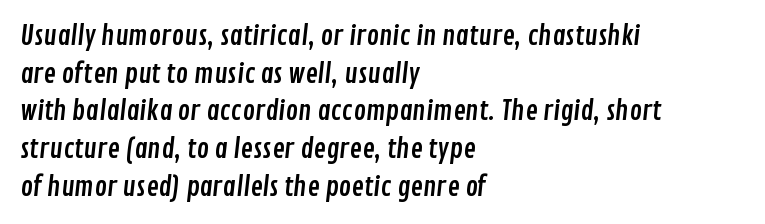
The image shows 26 px text type; set left-aligned, normal line spacing (1.45x), normal letter spacing, not underlined.
